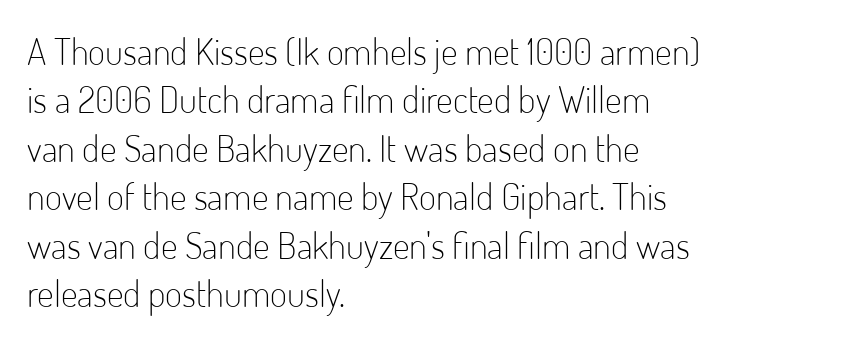
Plain, unruled lines of type. Characters follow at the spacing the type designer built in. The typeface chosen for these lines omits serifs. Honestly, the row spacing looks completely unremarkable. Designer's note — italics off, roman on. Varying glyph widths throughout — classic text-font behaviour.
